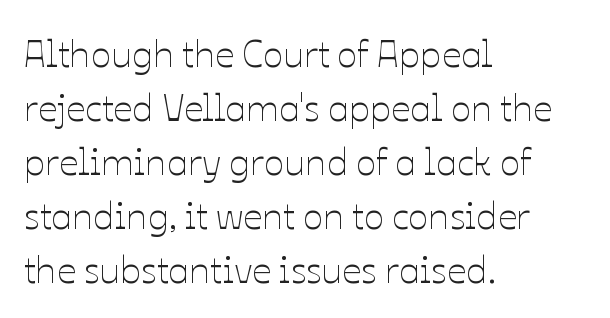
The image shows 38 px thin type, upright; set left-aligned, normal line spacing (1.42x), normal letter spacing, not underlined; low stroke contrast and a medium x-height.
